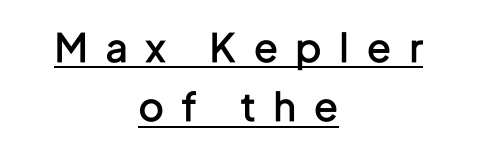
{"serif": "no", "italic": "no", "bold": "semi", "weight": "semibold", "width": "condensed", "stroke_contrast": "low", "x_height": "medium", "monospaced": "no", "underline": "yes", "align": "center", "line_spacing": "normal", "line_spacing_ratio": 1.52, "letter_spacing": "wide", "letter_spacing_em": 0.48, "glyph_px": 39}
